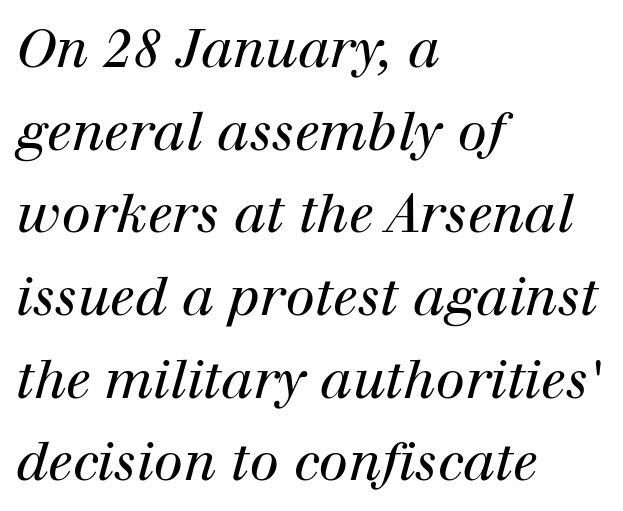
{"serif": "yes", "italic": "yes", "lean": "right", "slant_degrees": 12, "bold": "no", "weight": "regular", "width": "normal", "stroke_contrast": "high", "x_height": "medium", "monospaced": "no", "underline": "no", "align": "left", "line_spacing": "normal", "line_spacing_ratio": 1.56, "letter_spacing": "normal", "letter_spacing_em": 0.0, "glyph_px": 53}
